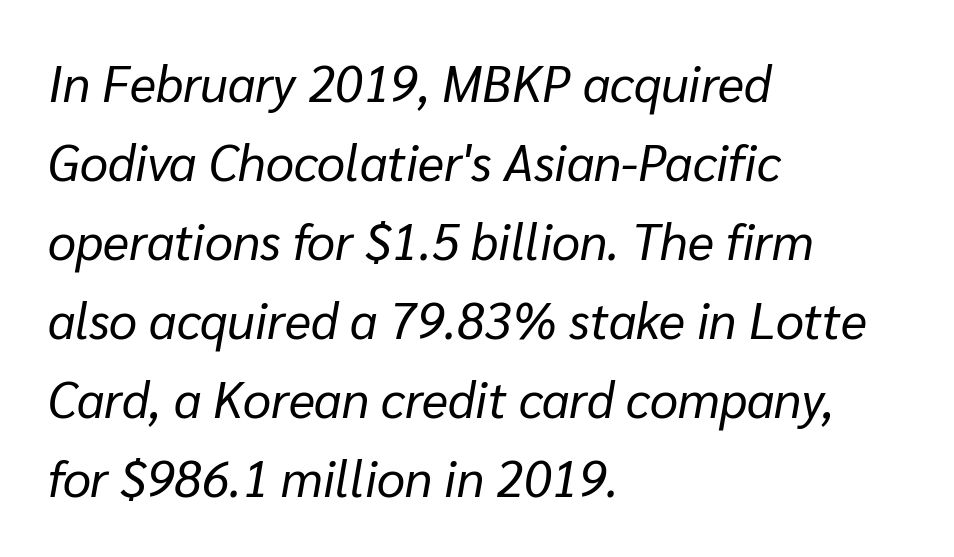
These lines sit exactly where default settings would place them. Weight class: somewhere from thin through regular. The letterforms sit shoulder to shoulder at normal distance. The paragraph shown leans on its left margin.
